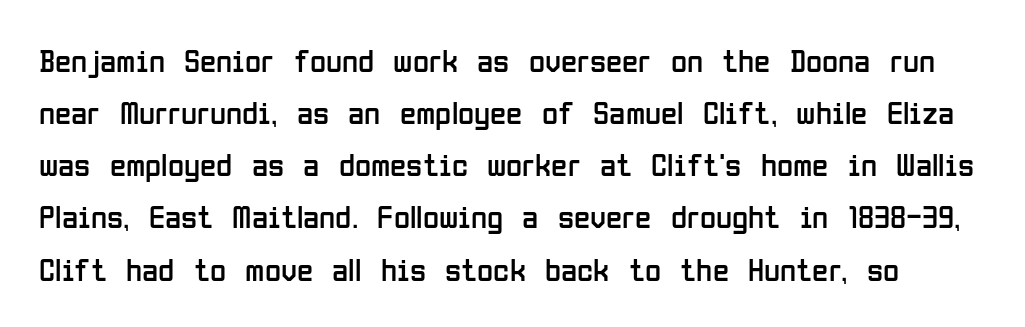
{"serif": "no", "italic": "no", "bold": "no", "weight": "regular", "width": "condensed", "stroke_contrast": "low", "x_height": "medium", "monospaced": "no", "underline": "no", "line_spacing": "normal", "line_spacing_ratio": 1.58, "letter_spacing": "normal", "letter_spacing_em": 0.0, "glyph_px": 33}
